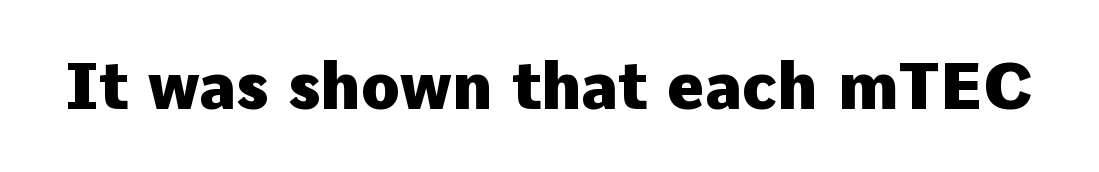
{"serif": "no", "italic": "no", "bold": "yes", "weight": "heavy", "width": "normal", "stroke_contrast": "low", "x_height": "medium", "monospaced": "no", "underline": "no", "letter_spacing": "normal", "letter_spacing_em": 0.0, "glyph_px": 64}
